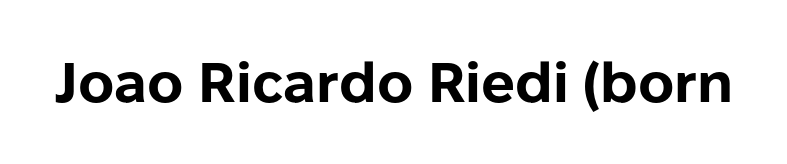
Q: Is the text bold? A: Yes.
Q: Is the text italic (slanted)? A: No, it is upright.
Q: Is the typeface a serif or a sans-serif typeface? A: Sans-serif.
Q: Is the text underlined? A: No.
Q: Is the spacing between letters normal or unusually wide? A: Normal.
Q: Width (condensed, normal, or wide)? A: Normal.
Q: Stroke contrast? A: Low.
Q: x-height? A: Medium.
Q: Monospaced? A: No.
